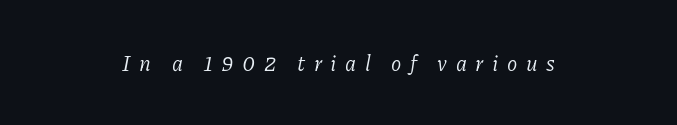
The image shows 21 px text type, italic (leaning right); set centered, unusually wide letter spacing (+0.41 em), not underlined.
